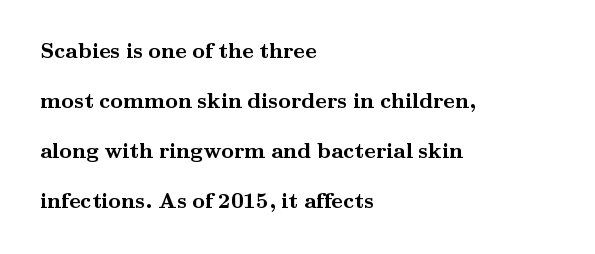
The image shows 22 px bold type, upright; set left-aligned, loose line spacing (2.28x), normal letter spacing, not underlined.
